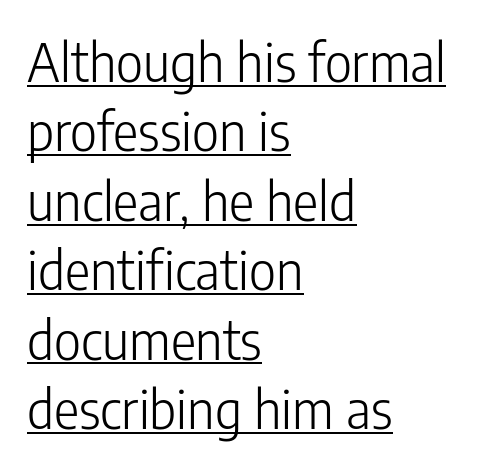
{"serif": "no", "italic": "no", "bold": "no", "weight": "light", "width": "condensed", "stroke_contrast": "low", "x_height": "medium", "monospaced": "no", "underline": "yes", "align": "left", "line_spacing": "normal", "line_spacing_ratio": 1.31, "letter_spacing": "normal", "letter_spacing_em": 0.0, "glyph_px": 53}
